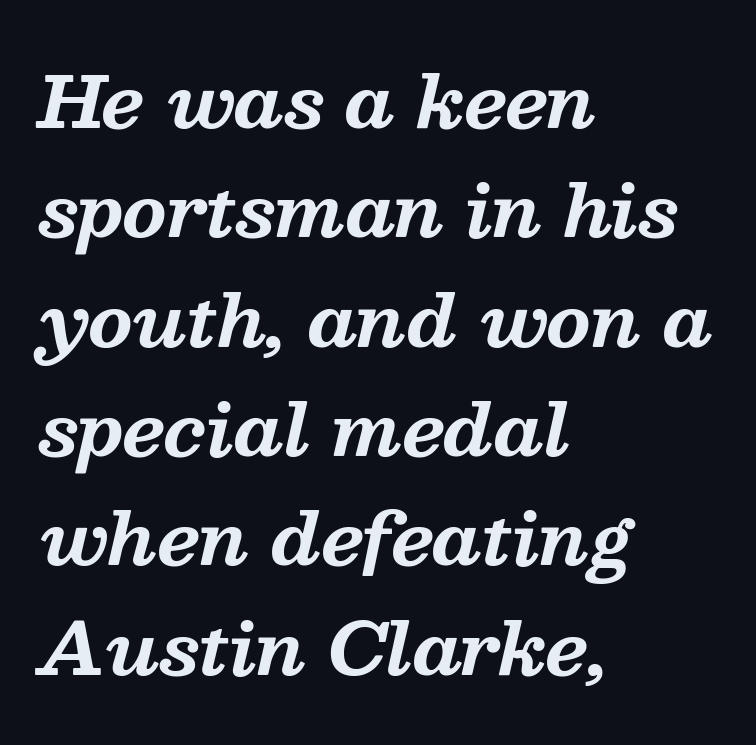
The image shows 71 px bold serif type, italic (leaning right); set left-aligned, normal line spacing (1.54x), normal letter spacing, not underlined; medium stroke contrast and a medium x-height.
